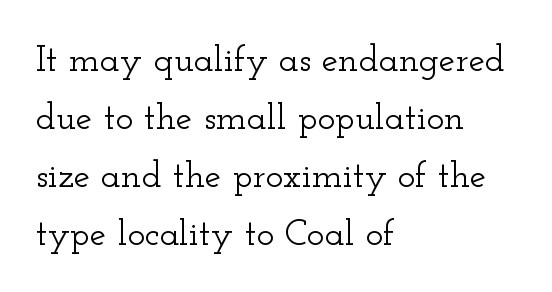
Bare-footed words on every line. Observe the ordinary spacing: letters are neighbours, not strangers. Short and long lines alike share a common starting point at left. Spacing verdict: proportional, widths tailored to each character. Vertically, the passage feels balanced, rows spaced as you'd expect. Quick note: not italic, upright.
